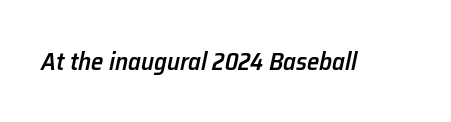
The image shows 25 px text type, italic (leaning right); set normal letter spacing, not underlined.
